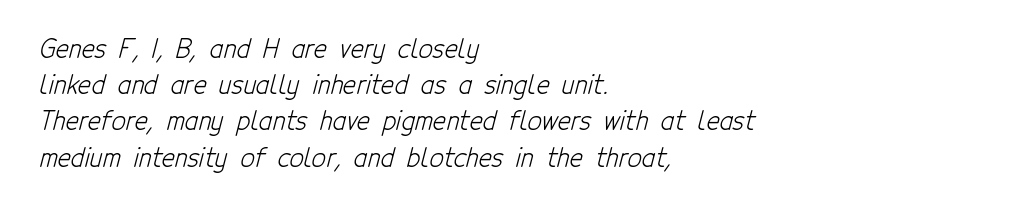
Has an underline been added? It has not. The passage shown has conventional tracking throughout. Heaviness? Minimal to ordinary, like unemphasized prose. Rows of type keep a routine distance in the vertical direction. These lines are set flush left with a ragged right edge.
